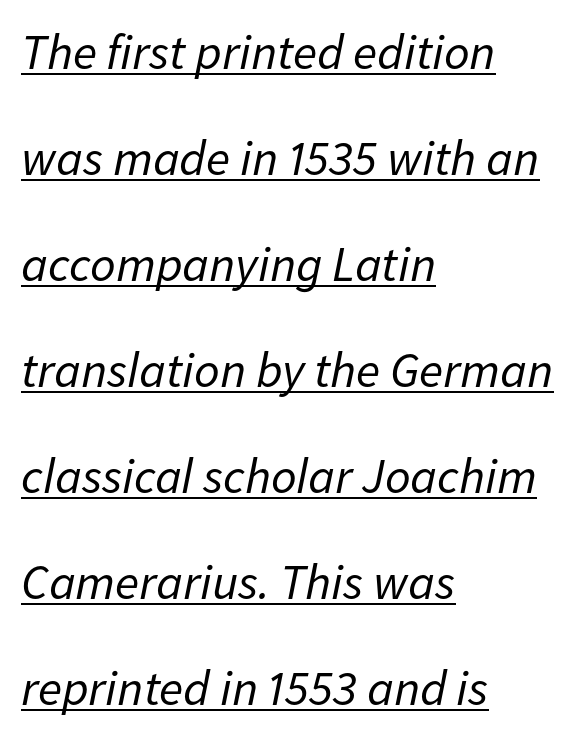
Is this a heavy cut? Hardly; it is regular or lighter. The lines in this sample share a left origin and differ only in where they stop. Default kerning and tracking; the words read as compact shapes. Whoever set this chose breathing room over compactness in the vertical rhythm.
